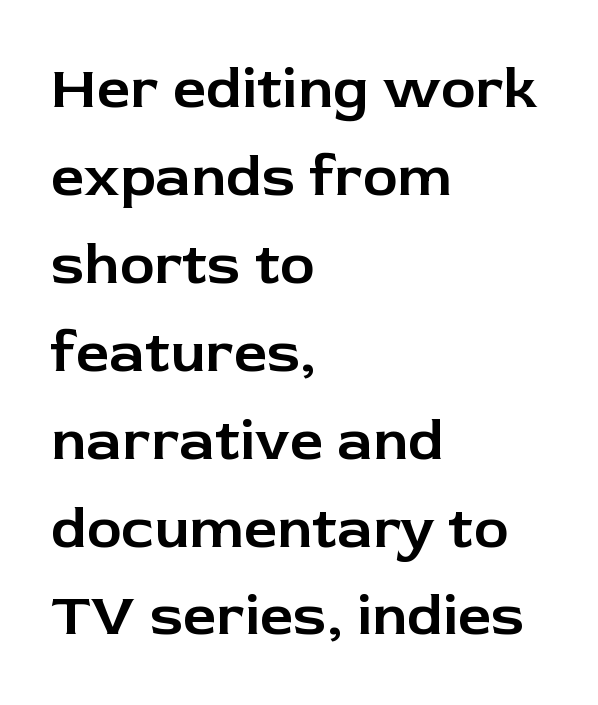
{"serif": "no", "italic": "no", "width": "normal", "stroke_contrast": "low", "x_height": "medium", "monospaced": "no", "underline": "no", "align": "left", "line_spacing": "normal", "line_spacing_ratio": 1.49, "letter_spacing": "normal", "letter_spacing_em": 0.0, "glyph_px": 59}
